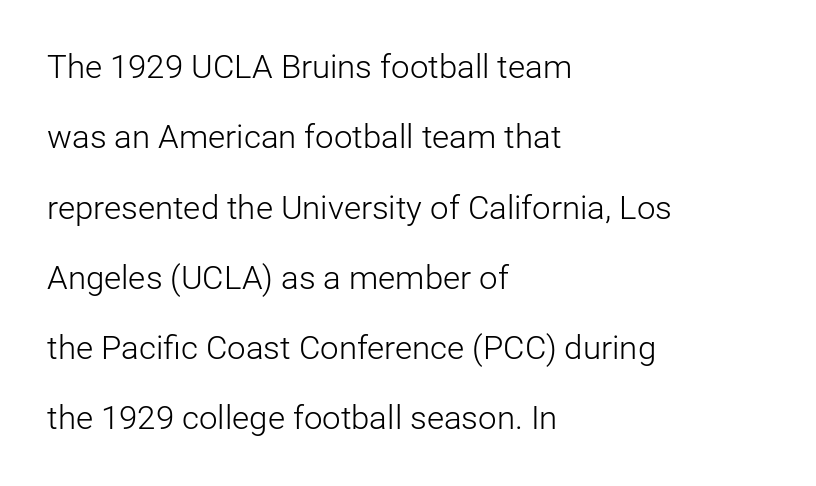
{"serif": "no", "italic": "no", "bold": "no", "weight": "light", "width": "normal", "stroke_contrast": "low", "x_height": "medium", "monospaced": "no", "underline": "no", "align": "left", "line_spacing": "loose", "line_spacing_ratio": 2.13, "letter_spacing": "normal", "letter_spacing_em": 0.0, "glyph_px": 33}
